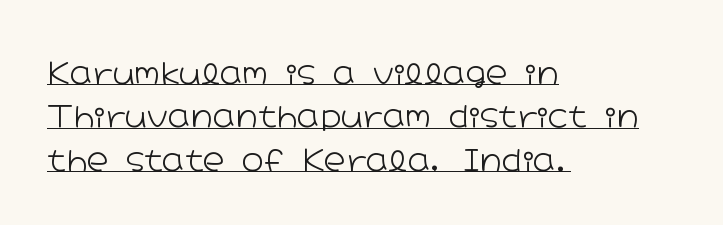
Q: Is the text bold? A: No.
Q: Is the text italic (slanted)? A: No, it is upright.
Q: Is the typeface a serif or a sans-serif typeface? A: Sans-serif.
Q: Is the text underlined? A: Yes.
Q: How is the paragraph aligned? A: Left-aligned.
Q: Is the spacing between letters normal or unusually wide? A: Normal.
Q: Is the spacing between lines tight, normal or loose? A: Normal.
Q: Width (condensed, normal, or wide)? A: Wide.
Q: Stroke contrast? A: Low.
Q: x-height? A: Medium.
Q: Monospaced? A: No.
